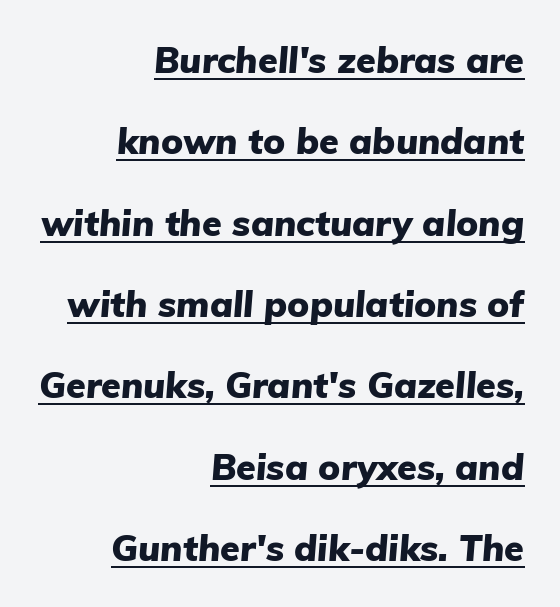
Q: Is the text bold? A: Yes.
Q: Is the text italic (slanted)? A: Yes, it leans right by about 5 degrees.
Q: Is the text underlined? A: Yes.
Q: How is the paragraph aligned? A: Right-aligned.
Q: Is the spacing between letters normal or unusually wide? A: Normal.
Q: Is the spacing between lines tight, normal or loose? A: Loose.
Q: Width (condensed, normal, or wide)? A: Normal.
Q: Stroke contrast? A: Low.
Q: x-height? A: Medium.
Q: Monospaced? A: No.
